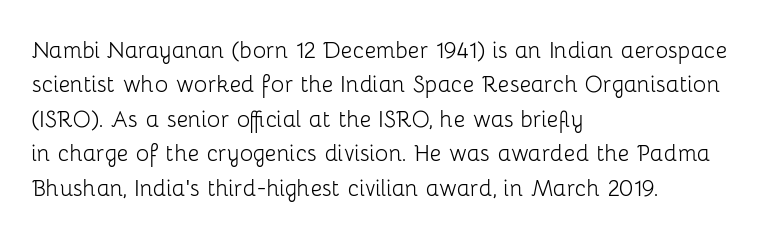
{"serif": "no", "italic": "no", "bold": "no", "weight": "light", "width": "normal", "stroke_contrast": "low", "x_height": "medium", "monospaced": "no", "underline": "no", "align": "left", "line_spacing_ratio": 1.23, "letter_spacing": "normal", "letter_spacing_em": 0.0, "glyph_px": 28}
